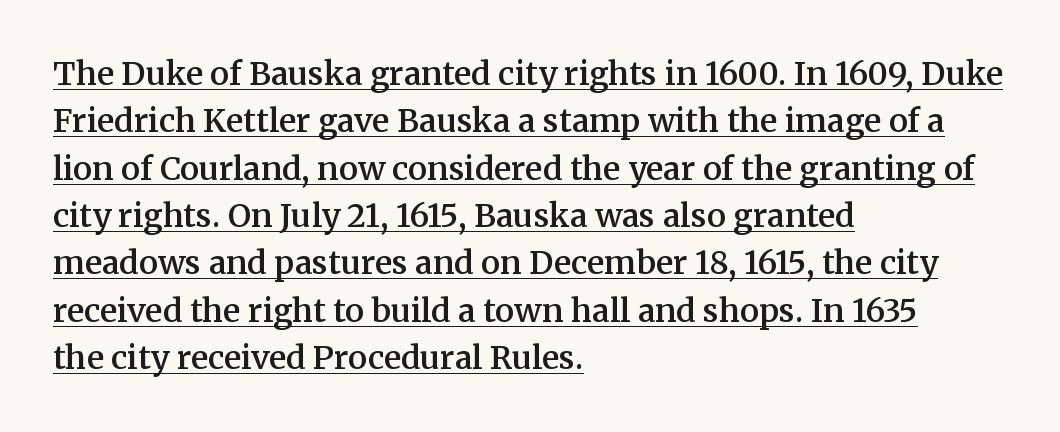
The image shows 32 px semibold serif type, upright; set left-aligned, normal line spacing (1.48x), normal letter spacing, underlined; medium stroke contrast and a medium x-height.
